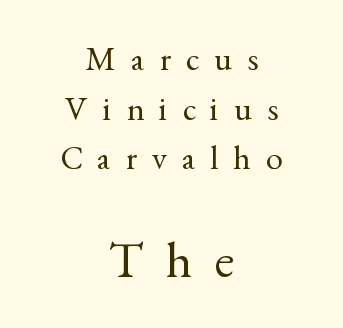
Short and long lines alike share a common midpoint. Unbolded letterforms with no extra heft. Spacing verdict: proportional, widths tailored to each character. The characters display serif detailing at their extremities. Honestly, the letter spacing is so wide it's the main thing you notice. Two sizes are in play, and the larger belongs to the second block.
